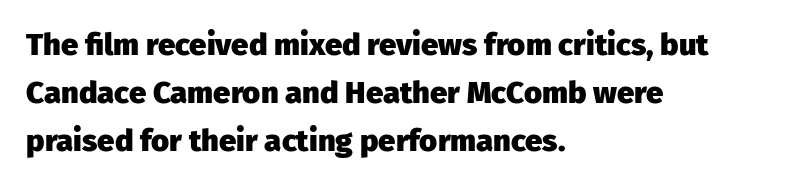
The image shows 31 px heavy sans-serif type, upright; set left-aligned, normal line spacing (1.55x), normal letter spacing, not underlined; low stroke contrast and a medium x-height.
